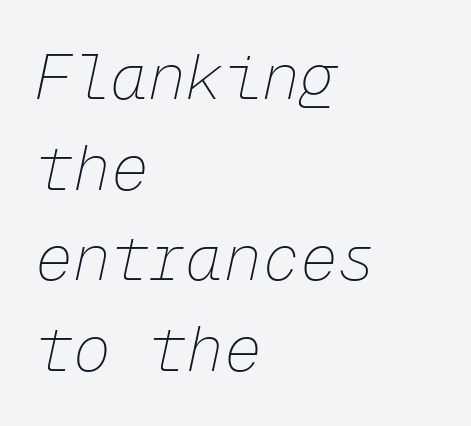
The image shows 63 px thin type, italic (leaning right), monospaced; set left-aligned, normal line spacing (1.44x), normal letter spacing, not underlined; low stroke contrast and a medium x-height.
